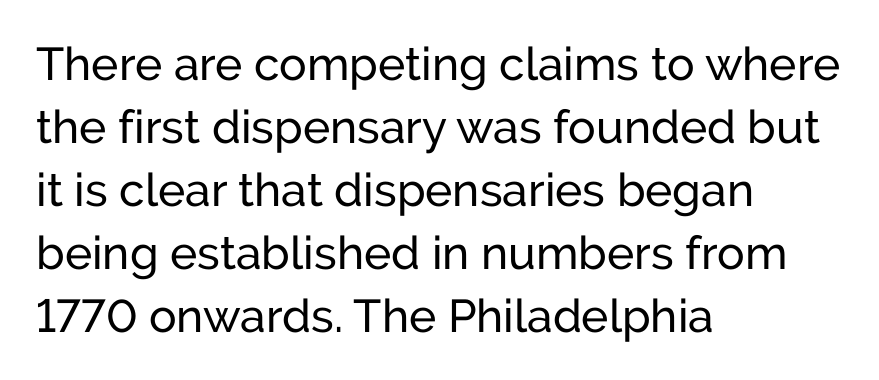
Q: Is the text bold? A: No.
Q: Is the text italic (slanted)? A: No, it is upright.
Q: Is the typeface a serif or a sans-serif typeface? A: Sans-serif.
Q: Is the text underlined? A: No.
Q: How is the paragraph aligned? A: Left-aligned.
Q: Is the spacing between letters normal or unusually wide? A: Normal.
Q: Is the spacing between lines tight, normal or loose? A: Normal.
Q: Width (condensed, normal, or wide)? A: Normal.
Q: Stroke contrast? A: Low.
Q: x-height? A: Medium.
Q: Monospaced? A: No.
